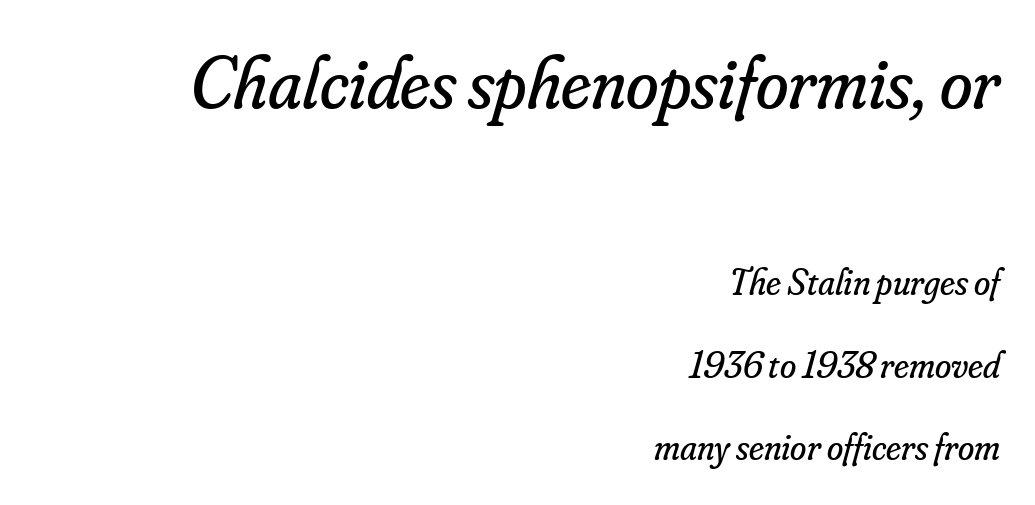
Q: Is the text bold? A: No.
Q: Is the text italic (slanted)? A: Yes, it leans right by about 16 degrees.
Q: Is the typeface a serif or a sans-serif typeface? A: Serif.
Q: Is the text underlined? A: No.
Q: How is the paragraph aligned? A: Right-aligned.
Q: Is the spacing between letters normal or unusually wide? A: Normal.
Q: Is the spacing between lines tight, normal or loose? A: Loose.
Q: Which block of text is set in a larger size, the first (top) or the second (bottom)? A: The first (top) one.
Q: Width (condensed, normal, or wide)? A: Normal.
Q: Stroke contrast? A: Low.
Q: x-height? A: Small.
Q: Monospaced? A: No.
